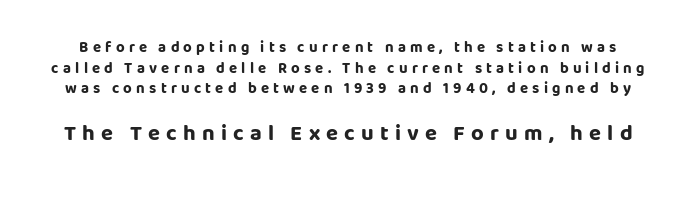
Compared with typical body copy, the letter spacing here is much looser. Each new line begins a customary step beneath the previous one. Unmarked baselines from the first word to the last. Heft: maximum for text — a bold. These two chunks differ in scale, with the bottom chunk taking the larger measure. The letters stand straight up with perfectly vertical stems.
